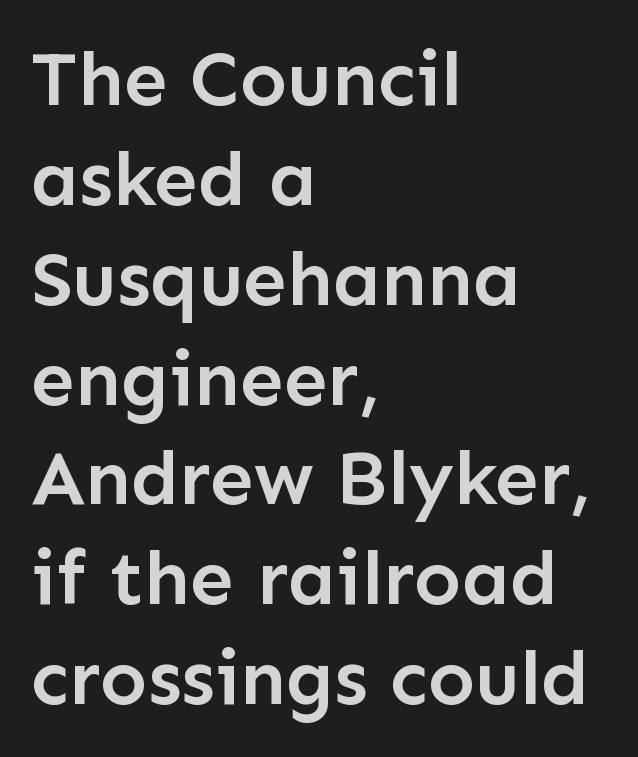
Nothing sits at the stroke ends, so this counts as sans-serif. This sample has the flowing, uneven cadence of proportional lettering. Does extra space separate the letters? No, they use regular spacing. This rendering uses left alignment, leaving the right contour irregular. Strokes here are thickened, but only to semibold level. Unmarked baselines from the first word to the last.
